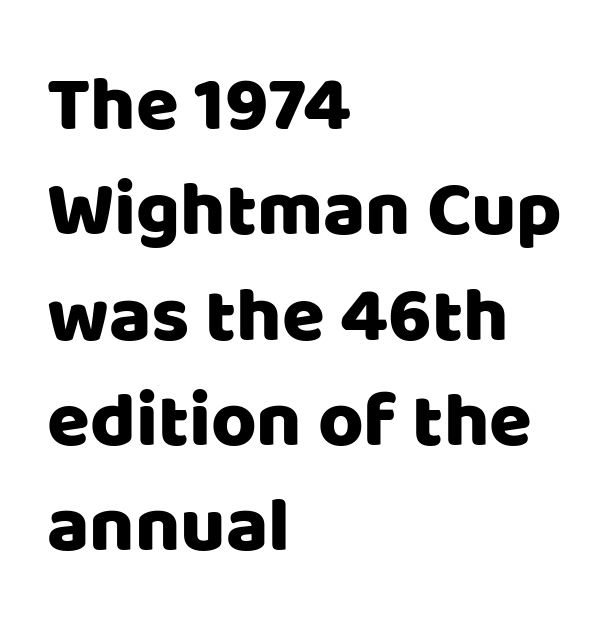
{"serif": "no", "italic": "no", "width": "normal", "stroke_contrast": "low", "x_height": "large", "monospaced": "no", "underline": "no", "align": "left", "line_spacing": "normal", "line_spacing_ratio": 1.35, "letter_spacing": "normal", "letter_spacing_em": 0.0, "glyph_px": 78}
